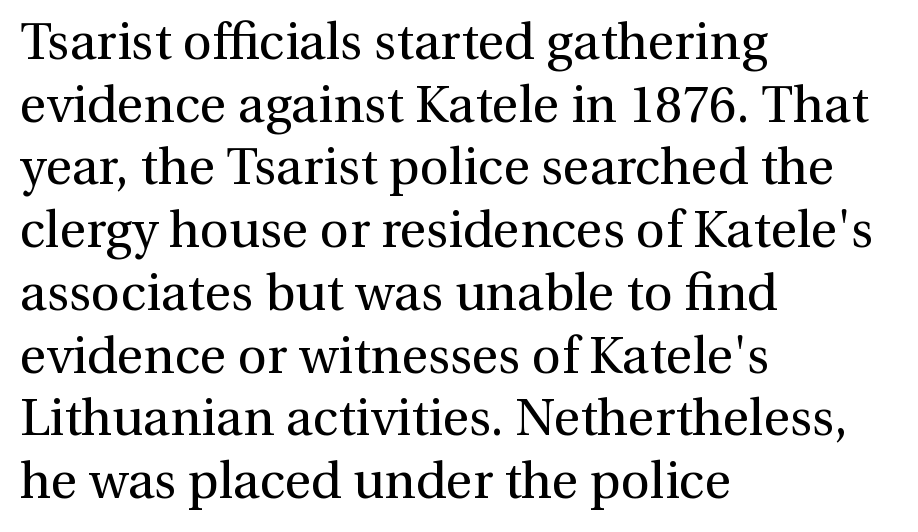
Q: Is the text bold? A: No.
Q: Is the text italic (slanted)? A: No, it is upright.
Q: Is the typeface a serif or a sans-serif typeface? A: Serif.
Q: Is the text underlined? A: No.
Q: How is the paragraph aligned? A: Left-aligned.
Q: Is the spacing between letters normal or unusually wide? A: Normal.
Q: Width (condensed, normal, or wide)? A: Normal.
Q: Stroke contrast? A: Medium.
Q: x-height? A: Medium.
Q: Monospaced? A: No.
